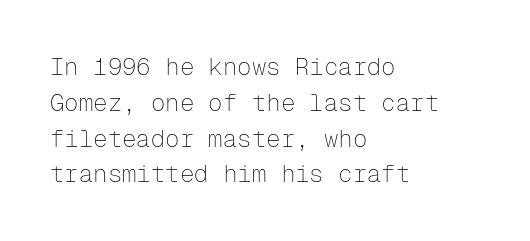
The image shows 24 px text type, upright; set left-aligned, normal line spacing (1.49x), normal letter spacing, not underlined.
